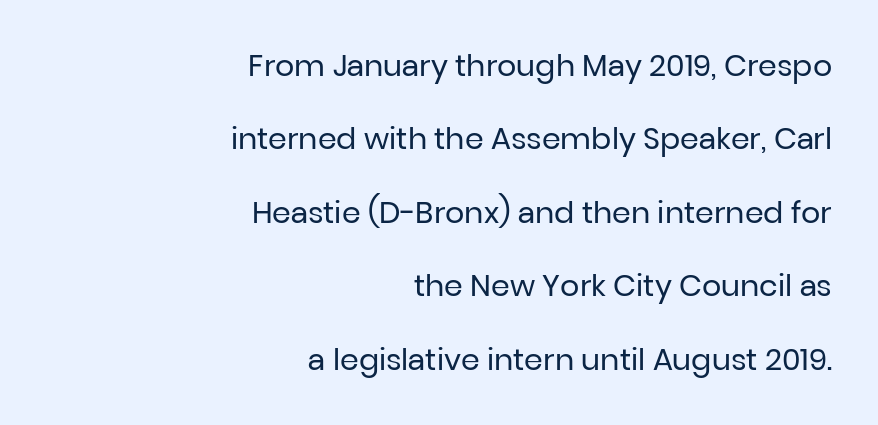
Q: Is the text bold? A: No.
Q: Is the text italic (slanted)? A: No, it is upright.
Q: Is the typeface a serif or a sans-serif typeface? A: Sans-serif.
Q: Is the text underlined? A: No.
Q: How is the paragraph aligned? A: Right-aligned.
Q: Is the spacing between letters normal or unusually wide? A: Normal.
Q: Is the spacing between lines tight, normal or loose? A: Loose.
Q: Width (condensed, normal, or wide)? A: Normal.
Q: Stroke contrast? A: Low.
Q: x-height? A: Medium.
Q: Monospaced? A: No.
